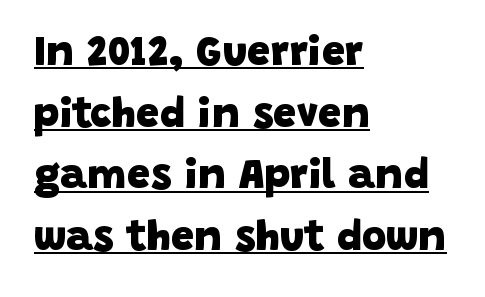
Somebody hit Ctrl+U on this one — the words are underlined. Strokes here are thick enough to call this a true bold. Rows of type keep a routine distance in the vertical direction. Caption: multi-line text, flush left, ragged right. This rendering employs a face without finishing strokes, i.e., a sans-serif. Inter-character spacing is left at the font's built-in metrics.
